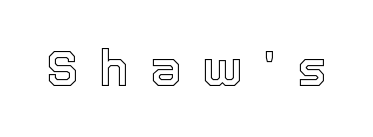
Q: Is the text italic (slanted)? A: No, it is upright.
Q: Is the text underlined? A: No.
Q: Is the spacing between letters normal or unusually wide? A: Unusually wide.
Q: Width (condensed, normal, or wide)? A: Normal.
Q: x-height? A: Medium.
Q: Monospaced? A: No.
